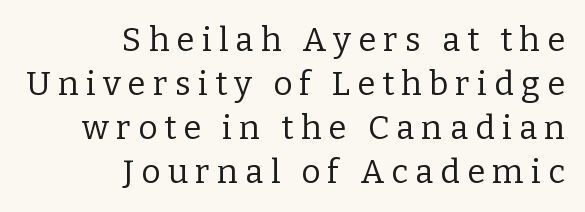
The text block is weighted toward the right margin, trailing off unevenly leftward. Quick note: not italic, upright. Little horizontal feet cap the strokes, marking this as serif type. These lines are rendered in a variable-pitch font. Nobody drew a line under any word here.
